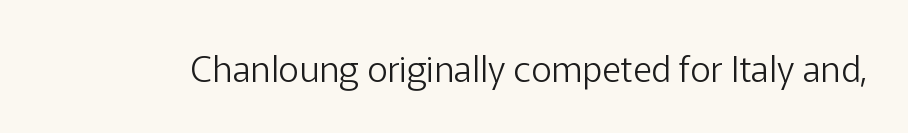
Q: Is the text bold? A: No.
Q: Is the text italic (slanted)? A: No, it is upright.
Q: Is the typeface a serif or a sans-serif typeface? A: Sans-serif.
Q: Is the text underlined? A: No.
Q: Is the spacing between letters normal or unusually wide? A: Normal.
Q: Width (condensed, normal, or wide)? A: Normal.
Q: Stroke contrast? A: Low.
Q: x-height? A: Medium.
Q: Monospaced? A: No.
